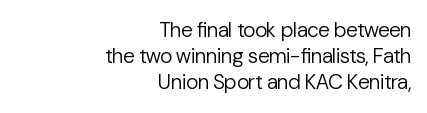
{"italic": "no", "bold": "no", "underline": "no", "align": "right", "line_spacing": "normal", "line_spacing_ratio": 1.25, "letter_spacing": "normal", "letter_spacing_em": 0.0, "glyph_px": 21}
